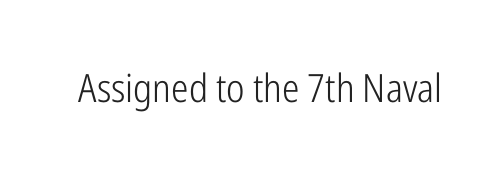
Q: Is the text bold? A: No.
Q: Is the text italic (slanted)? A: No, it is upright.
Q: Is the typeface a serif or a sans-serif typeface? A: Sans-serif.
Q: Is the text underlined? A: No.
Q: Is the spacing between letters normal or unusually wide? A: Normal.
Q: Width (condensed, normal, or wide)? A: Condensed.
Q: Stroke contrast? A: Low.
Q: x-height? A: Medium.
Q: Monospaced? A: No.
